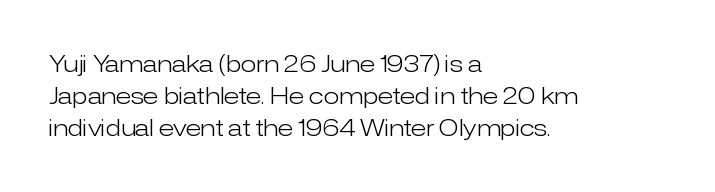
Regarding leading, the lines here are spaced in the standard way. The setting favours the left margin, as ordinary paragraphs usually do. The typeface has the unassuming heft of standard copy or less. The tracking reads as untouched default to a designer's eye. Type without underlining. Vertical strokes here are truly vertical.
